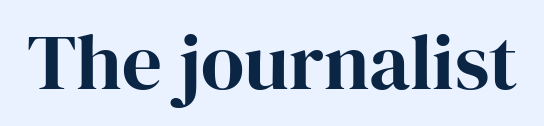
{"serif": "yes", "italic": "no", "width": "normal", "stroke_contrast": "high", "x_height": "medium", "monospaced": "no", "underline": "no", "letter_spacing": "normal", "letter_spacing_em": 0.0, "glyph_px": 79}
